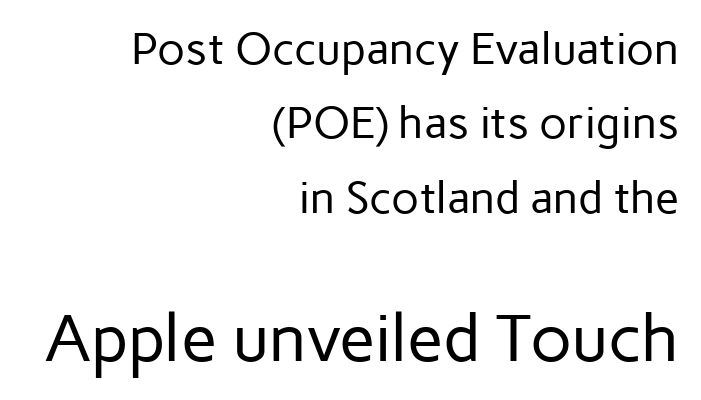
The face looks like a standard text weight, possibly lighter. Baseline-to-baseline distance is the conventional proportion of letter height. Of the two passages, the one underneath uses the larger point size. Here the designer chose a conventional face with non-uniform glyph widths. Posture: vertical.
